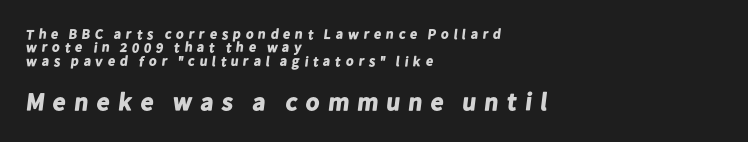
The image shows 25 px bold type; set left-aligned, tight line spacing (0.95x), unusually wide letter spacing (+0.27 em), not underlined; the second (bottom) block is 1.79x larger.
